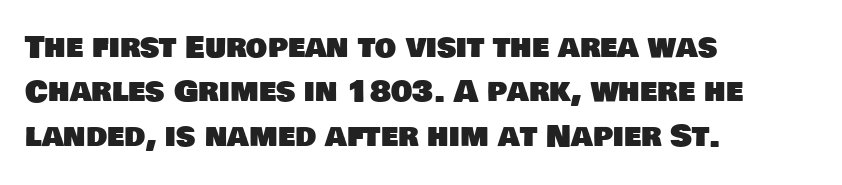
The image shows 30 px sans-serif type; set left-aligned, normal line spacing (1.48x), normal letter spacing, not underlined; low stroke contrast and a large x-height.
